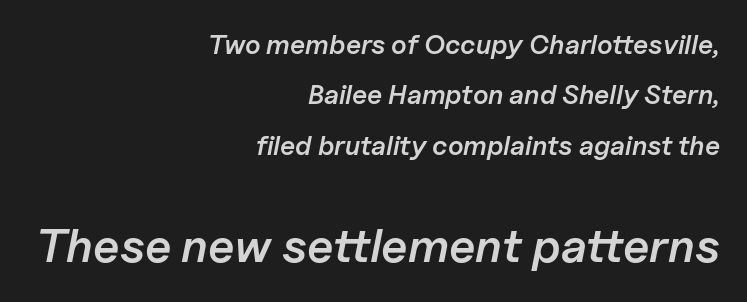
{"italic": "yes", "lean": "right", "slant_degrees": 11, "bold": "semi", "weight": "semibold", "width": "normal", "stroke_contrast": "low", "x_height": "medium", "monospaced": "no", "underline": "no", "align": "right", "line_spacing_ratio": 1.87, "letter_spacing": "normal", "letter_spacing_em": 0.0, "larger_block": "second", "size_ratio": 1.74, "glyph_px": 47}
